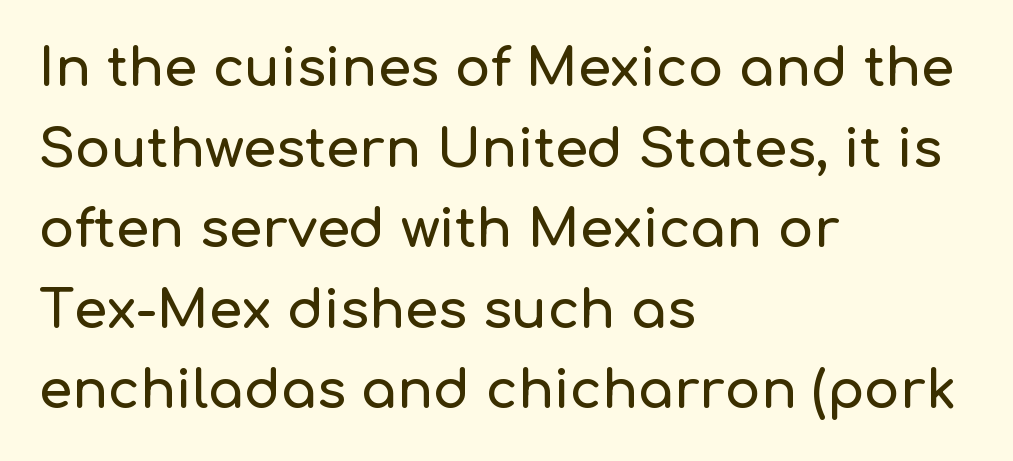
{"serif": "no", "italic": "no", "width": "normal", "stroke_contrast": "low", "x_height": "medium", "monospaced": "no", "underline": "no", "align": "left", "line_spacing": "normal", "line_spacing_ratio": 1.52, "letter_spacing": "normal", "letter_spacing_em": 0.0, "glyph_px": 53}
